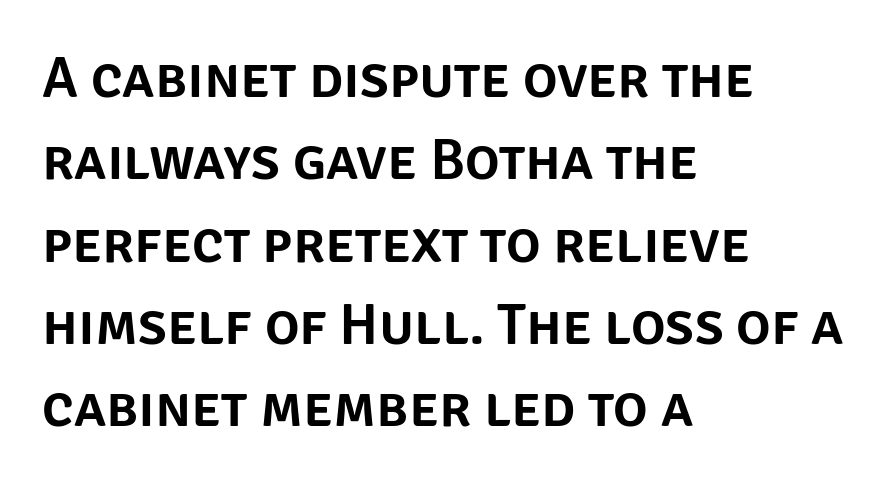
The image shows 58 px sans-serif type, upright; set left-aligned, normal line spacing (1.42x), normal letter spacing, not underlined; low stroke contrast and a large x-height.
